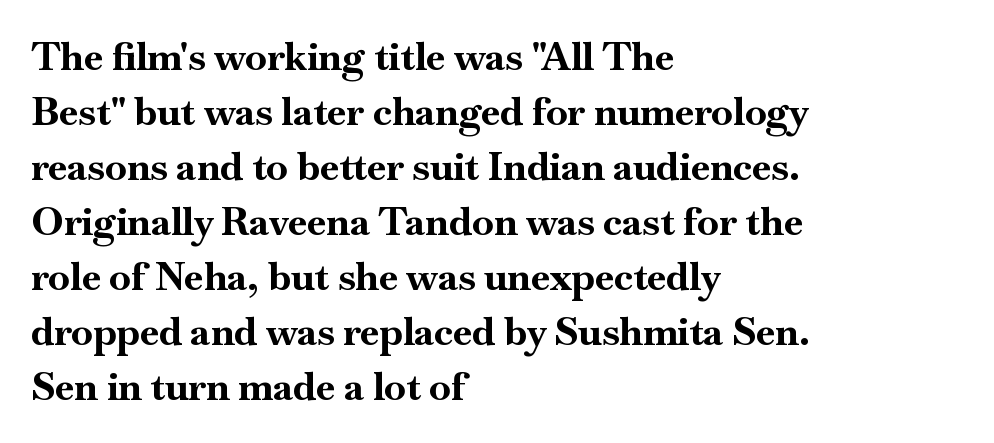
The image shows 39 px bold serif type, upright; set left-aligned, normal line spacing (1.41x), normal letter spacing, not underlined; high stroke contrast and a small x-height.
